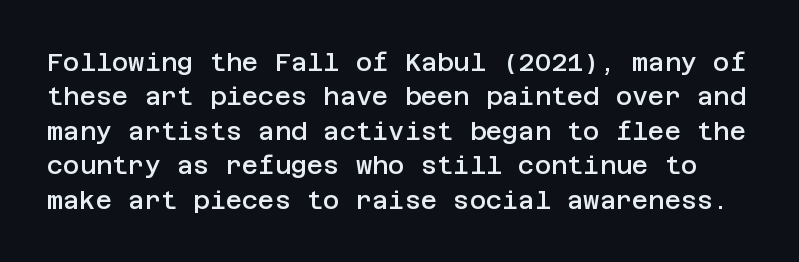
{"italic": "no", "bold": "semi", "underline": "no", "line_spacing": "normal", "line_spacing_ratio": 1.38, "letter_spacing": "normal", "letter_spacing_em": 0.0, "glyph_px": 25}
